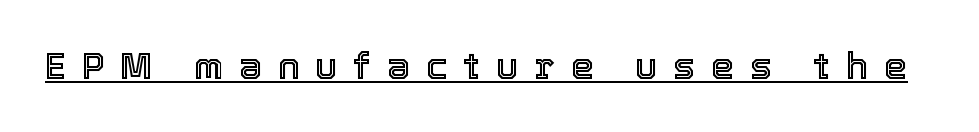
{"italic": "no", "width": "normal", "x_height": "medium", "monospaced": "no", "underline": "yes", "letter_spacing": "wide", "letter_spacing_em": 0.42, "glyph_px": 37}
